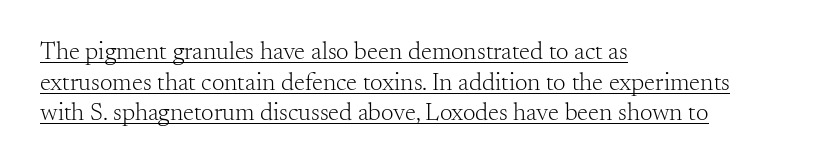
What stands out about the letter spacing? Nothing — it is the standard amount. This is roman type, the default non-slanted kind. These lines stack with their left ends in a neat column. Compared with undecorated copy, this sample adds a rule below the words. Ink coverage per letter is moderate at most.
